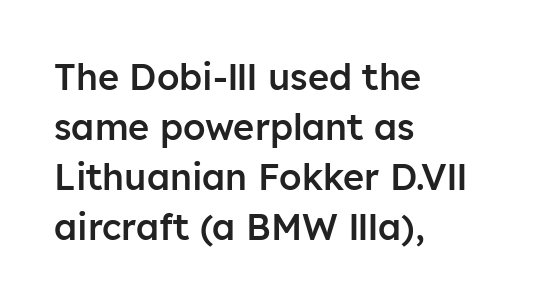
{"serif": "no", "italic": "no", "bold": "semi", "weight": "semibold", "width": "normal", "stroke_contrast": "low", "x_height": "medium", "monospaced": "no", "underline": "no", "align": "left", "line_spacing": "normal", "line_spacing_ratio": 1.39, "letter_spacing": "normal", "letter_spacing_em": 0.0, "glyph_px": 36}
